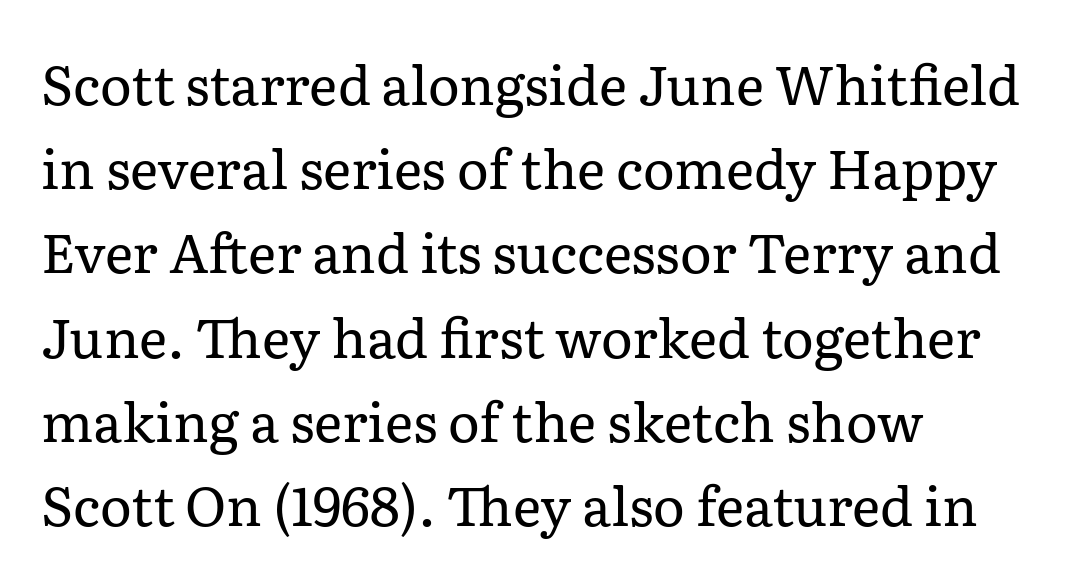
The image shows 54 px regular-weight serif type, upright; set left-aligned, normal line spacing (1.56x), normal letter spacing, not underlined; low stroke contrast and a medium x-height.
